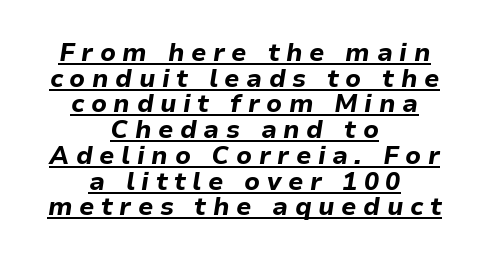
Q: Is the text bold? A: Yes.
Q: Is the text italic (slanted)? A: Yes, it leans right by about 9 degrees.
Q: Is the text underlined? A: Yes.
Q: How is the paragraph aligned? A: Centered.
Q: Is the spacing between letters normal or unusually wide? A: Unusually wide.
Q: Is the spacing between lines tight, normal or loose? A: Tight.
